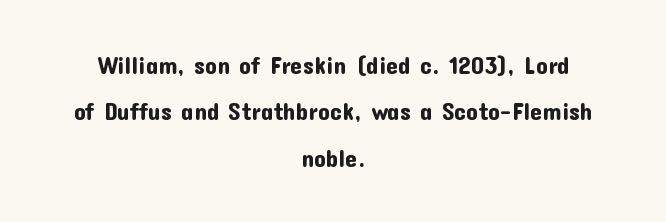
The image shows 24 px text type, upright; set centered, loose line spacing (1.93x), normal letter spacing, not underlined.
